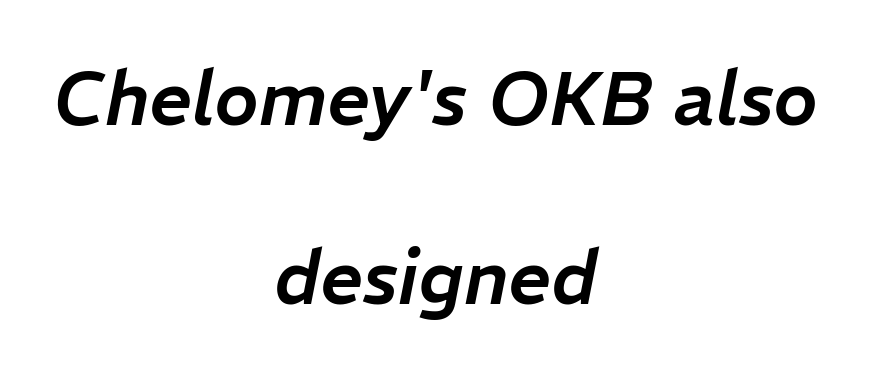
Q: Is the text italic (slanted)? A: Yes, it leans right by about 11 degrees.
Q: Is the text underlined? A: No.
Q: How is the paragraph aligned? A: Centered.
Q: Is the spacing between letters normal or unusually wide? A: Normal.
Q: Is the spacing between lines tight, normal or loose? A: Loose.
Q: Width (condensed, normal, or wide)? A: Normal.
Q: Stroke contrast? A: Low.
Q: x-height? A: Medium.
Q: Monospaced? A: No.
